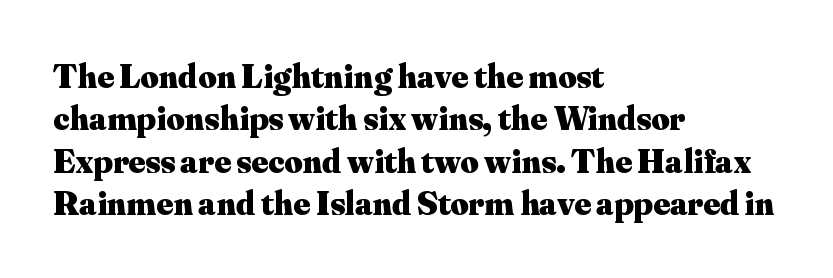
{"serif": "yes", "italic": "no", "bold": "yes", "weight": "heavy", "width": "normal", "stroke_contrast": "medium", "x_height": "small", "monospaced": "no", "underline": "no", "align": "left", "line_spacing_ratio": 1.21, "letter_spacing": "normal", "letter_spacing_em": 0.0, "glyph_px": 35}
